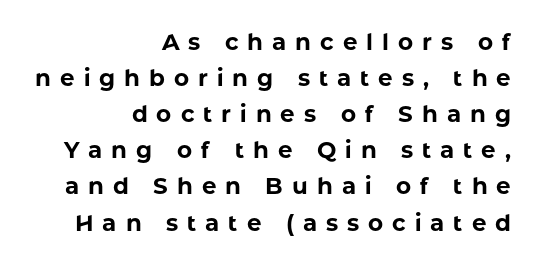
The image shows 23 px bold type, upright; set right-aligned, normal line spacing (1.57x), unusually wide letter spacing (+0.39 em), not underlined.
